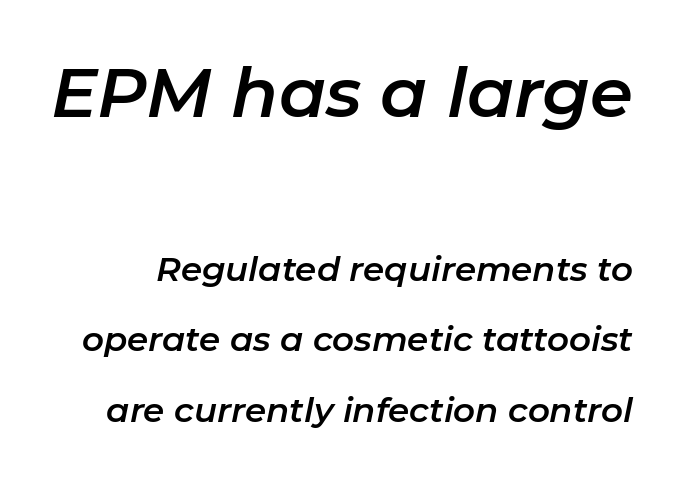
{"italic": "yes", "lean": "right", "slant_degrees": 11, "width": "normal", "stroke_contrast": "low", "x_height": "medium", "monospaced": "no", "underline": "no", "line_spacing": "loose", "line_spacing_ratio": 2.07, "letter_spacing": "normal", "letter_spacing_em": 0.0, "larger_block": "first", "size_ratio": 2.03, "glyph_px": 69}
